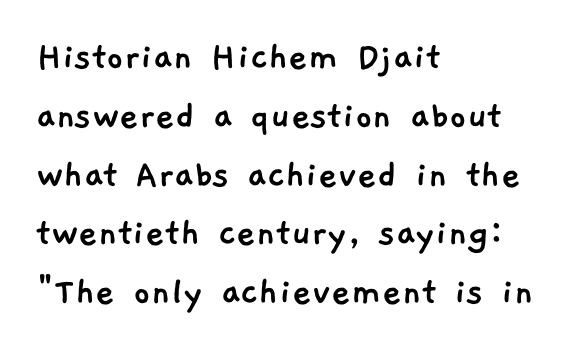
{"serif": "no", "width": "normal", "stroke_contrast": "low", "x_height": "medium", "monospaced": "no", "underline": "no", "align": "left", "line_spacing": "normal", "line_spacing_ratio": 1.4, "letter_spacing": "normal", "letter_spacing_em": 0.0, "glyph_px": 42}
